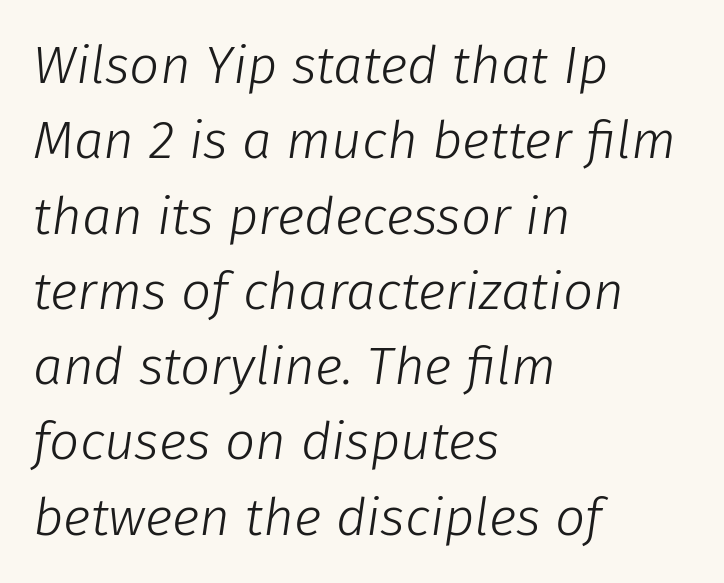
The image shows 53 px light type, italic (leaning right); set left-aligned, normal line spacing (1.42x), normal letter spacing, not underlined; low stroke contrast and a medium x-height.
